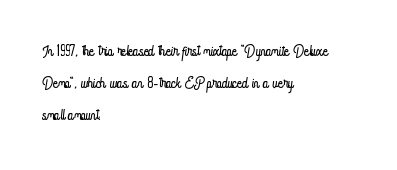
{"bold": "no", "underline": "no", "align": "left", "line_spacing": "normal", "line_spacing_ratio": 1.52, "letter_spacing": "normal", "letter_spacing_em": 0.0, "glyph_px": 21}
